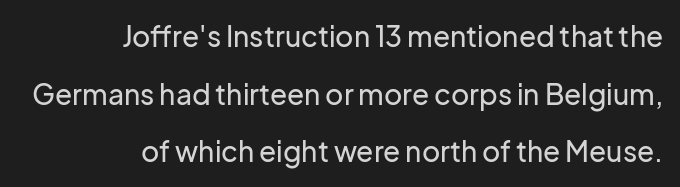
The image shows 28 px sans-serif type, upright; set right-aligned, loose line spacing (2.06x), normal letter spacing, not underlined; low stroke contrast and a medium x-height.
